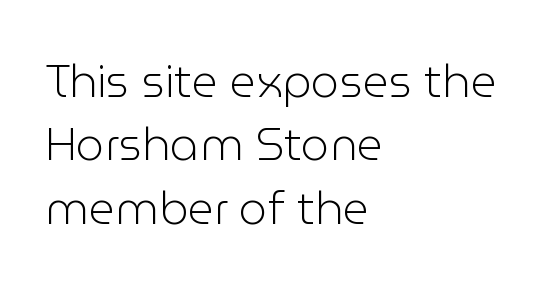
The image shows 45 px light sans-serif type, upright; set left-aligned, normal line spacing (1.41x), normal letter spacing, not underlined; low stroke contrast and a medium x-height.
